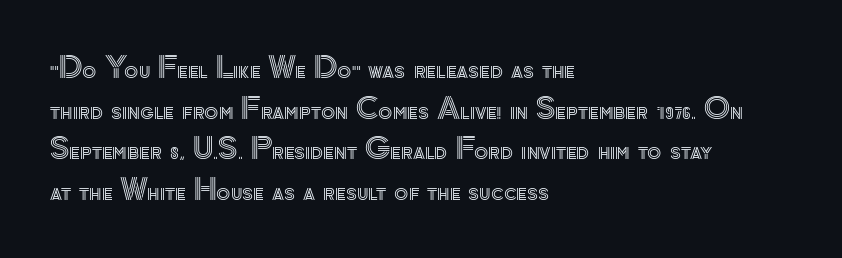
The image shows 29 px text type, upright; set left-aligned, normal line spacing (1.4x), normal letter spacing, not underlined; a small x-height.
